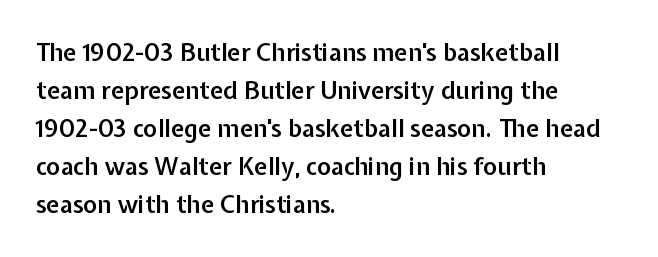
The image shows 24 px text type, upright; set left-aligned, normal line spacing (1.58x), normal letter spacing, not underlined.
